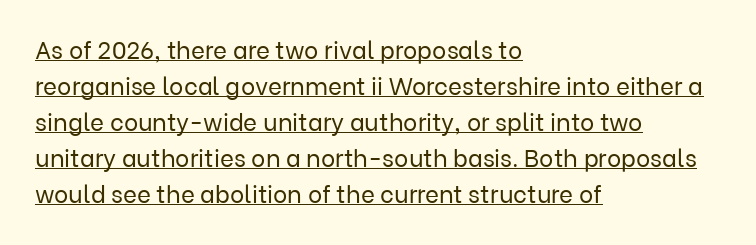
What stands out about the letter spacing? Nothing — it is the standard amount. Every word sits above its own underline. Weight: in the light-to-regular range. Every stem runs plumb, perpendicular to the baseline. Horizontal alignment here is leftward, the default for most running prose.
